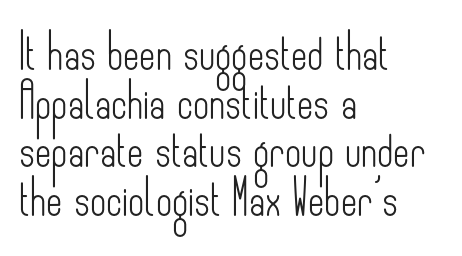
Think standard paragraph weight, or any step lighter than that. Just letters on the line, the space beneath them empty. Classification — sans serif. This sample keeps an unexceptional amount of space between lines. Posture: upright roman. This rendering leaves character spacing at its baseline value.
